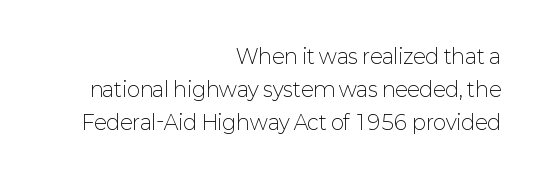
The image shows 20 px text type, upright; set right-aligned, normal line spacing (1.66x), normal letter spacing, not underlined.
